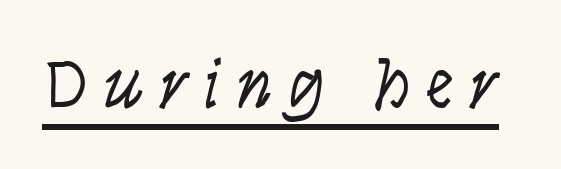
Here the designer chose a conventional face with non-uniform glyph widths. The typeface has the unassuming heft of standard copy or less. The face used here is rendered with a markedly widened letterfit. Honestly, the underline is the first thing you notice here. To sum up the face: it is a sans, with no serifs.
